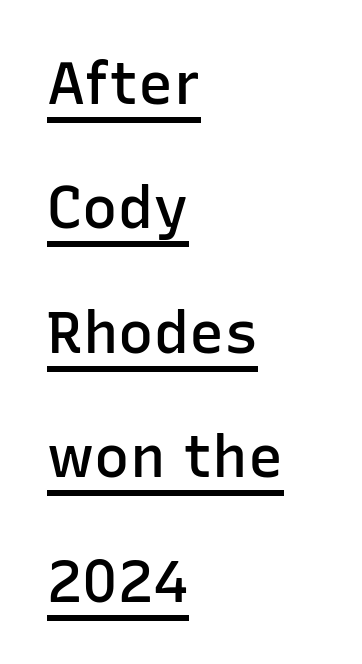
Posture: upright roman. Proportional: the letters do not fall into vertical columns. If you measured baseline to baseline, you'd find a long distance. Casual observation: everything's shoved over to the left. Looks like someone drew a line under every word here.
